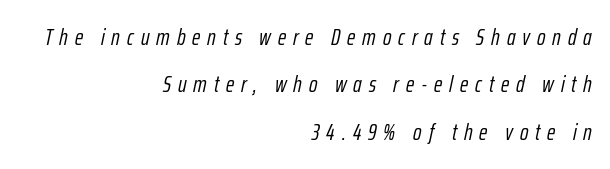
The image shows 23 px text type, italic (leaning right); set right-aligned, loose line spacing (2.06x), unusually wide letter spacing (+0.3 em), not underlined.
